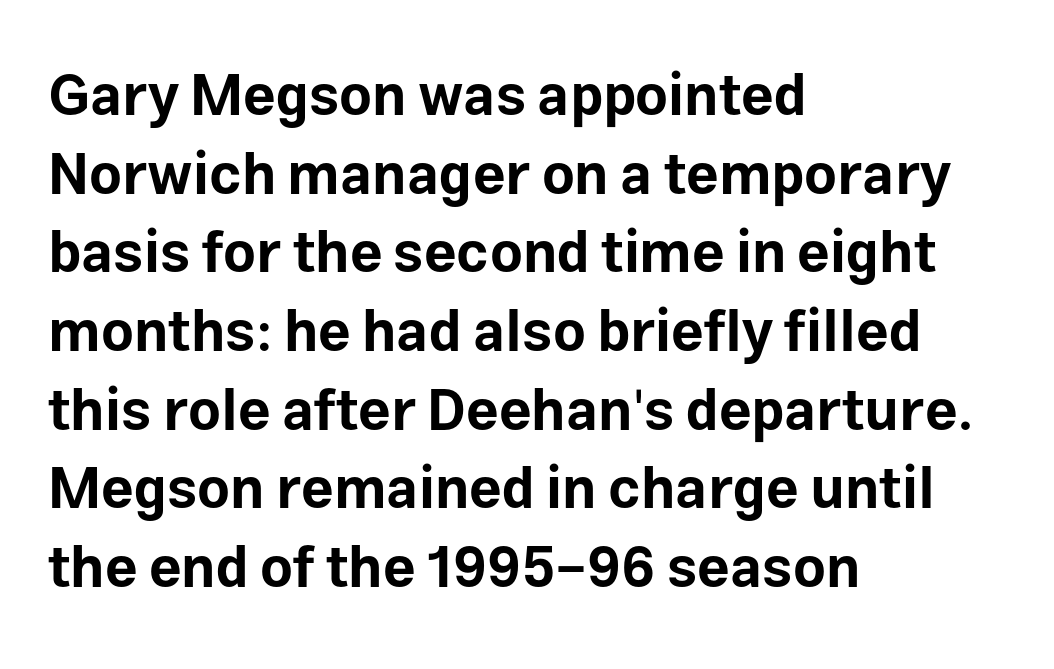
Q: Is the text bold? A: Yes.
Q: Is the text italic (slanted)? A: No, it is upright.
Q: Is the typeface a serif or a sans-serif typeface? A: Sans-serif.
Q: Is the text underlined? A: No.
Q: How is the paragraph aligned? A: Left-aligned.
Q: Is the spacing between letters normal or unusually wide? A: Normal.
Q: Is the spacing between lines tight, normal or loose? A: Normal.
Q: Width (condensed, normal, or wide)? A: Normal.
Q: Stroke contrast? A: Low.
Q: x-height? A: Medium.
Q: Monospaced? A: No.
